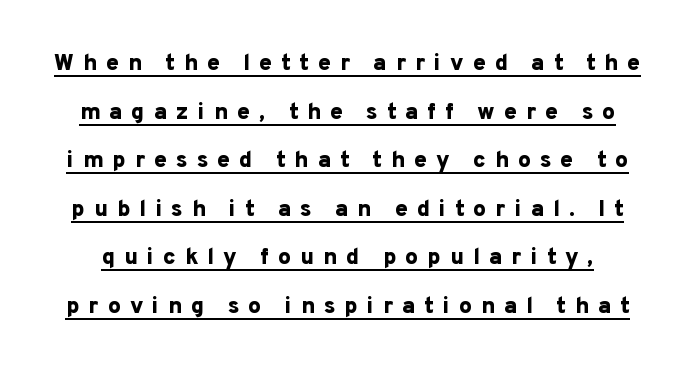
{"italic": "no", "bold": "yes", "underline": "yes", "line_spacing": "loose", "line_spacing_ratio": 2.11, "letter_spacing": "wide", "letter_spacing_em": 0.39, "glyph_px": 23}
